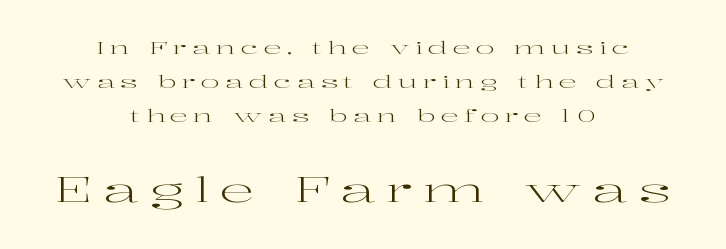
Q: Is the text bold? A: No.
Q: Is the text italic (slanted)? A: No, it is upright.
Q: Is the typeface a serif or a sans-serif typeface? A: Serif.
Q: Is the text underlined? A: No.
Q: How is the paragraph aligned? A: Centered.
Q: Is the spacing between letters normal or unusually wide? A: Unusually wide.
Q: Which block of text is set in a larger size, the first (top) or the second (bottom)? A: The second (bottom) one.
Q: Width (condensed, normal, or wide)? A: Wide.
Q: Stroke contrast? A: High.
Q: x-height? A: Medium.
Q: Monospaced? A: No.
